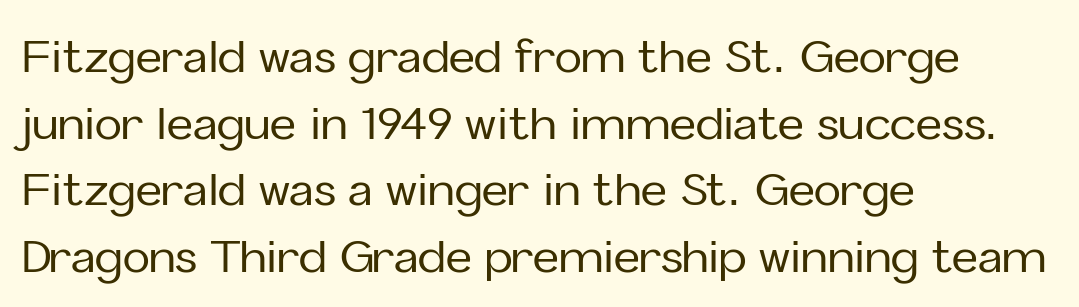
The image shows 45 px sans-serif type, upright; set left-aligned, normal line spacing (1.48x), normal letter spacing, not underlined; low stroke contrast and a medium x-height.
